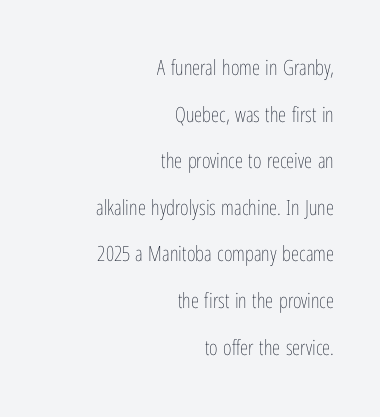
Q: Is the text bold? A: No.
Q: Is the text italic (slanted)? A: No, it is upright.
Q: Is the text underlined? A: No.
Q: How is the paragraph aligned? A: Right-aligned.
Q: Is the spacing between letters normal or unusually wide? A: Normal.
Q: Is the spacing between lines tight, normal or loose? A: Loose.
